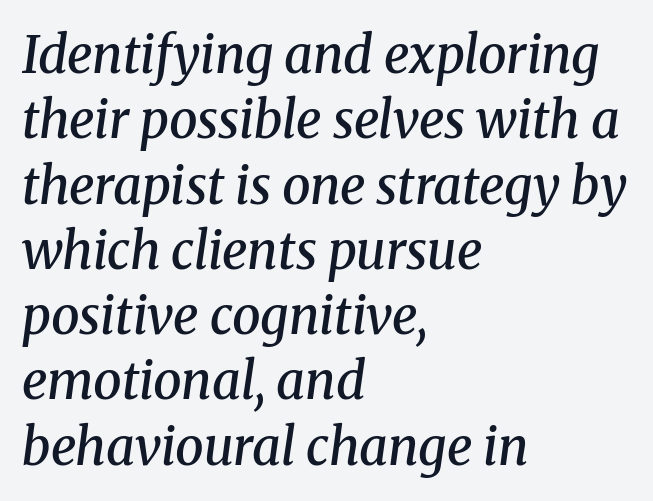
The designer left line spacing at the default. Think of a printed novel: that variable character pitch is what you see here. The glyphs have the mass of a demibold cut, below bold. Beneath every word, the page is bare. What kind of face is this? One with serifs.
